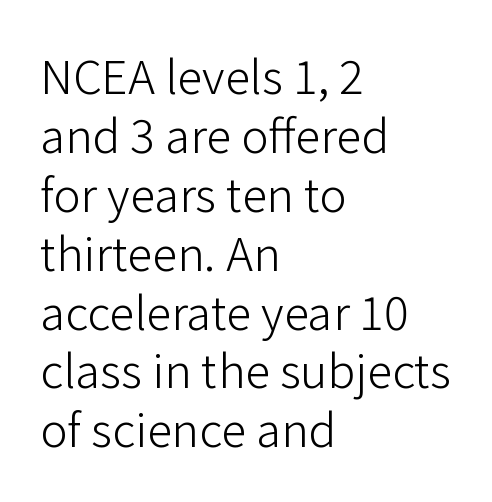
Words float on clear page, feet unadorned. This sample is left-justified, so line endings fall wherever the words run out. Stems here are at most as thick as an everyday book face. Here the designer chose a conventional face with non-uniform glyph widths. These lines keep a tight, regular rhythm from letter to letter.
